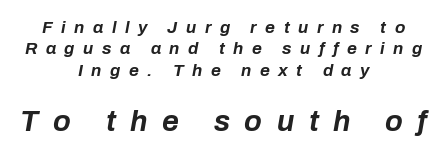
{"italic": "yes", "lean": "right", "slant_degrees": 10, "bold": "yes", "weight": "bold", "width": "normal", "stroke_contrast": "low", "x_height": "medium", "monospaced": "no", "underline": "no", "align": "center", "line_spacing": "normal", "line_spacing_ratio": 1.26, "letter_spacing": "wide", "letter_spacing_em": 0.5, "larger_block": "second", "size_ratio": 1.71, "glyph_px": 29}
